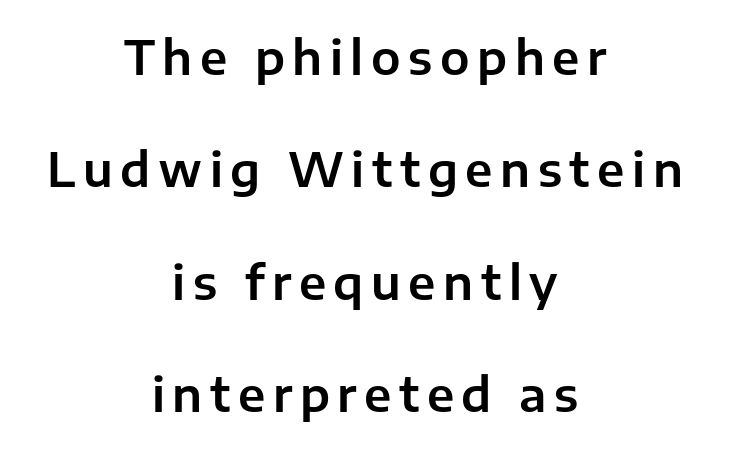
Q: Is the text italic (slanted)? A: No, it is upright.
Q: Is the typeface a serif or a sans-serif typeface? A: Sans-serif.
Q: Is the text underlined? A: No.
Q: How is the paragraph aligned? A: Centered.
Q: Is the spacing between lines tight, normal or loose? A: Loose.
Q: Width (condensed, normal, or wide)? A: Normal.
Q: Stroke contrast? A: Low.
Q: x-height? A: Medium.
Q: Monospaced? A: No.
